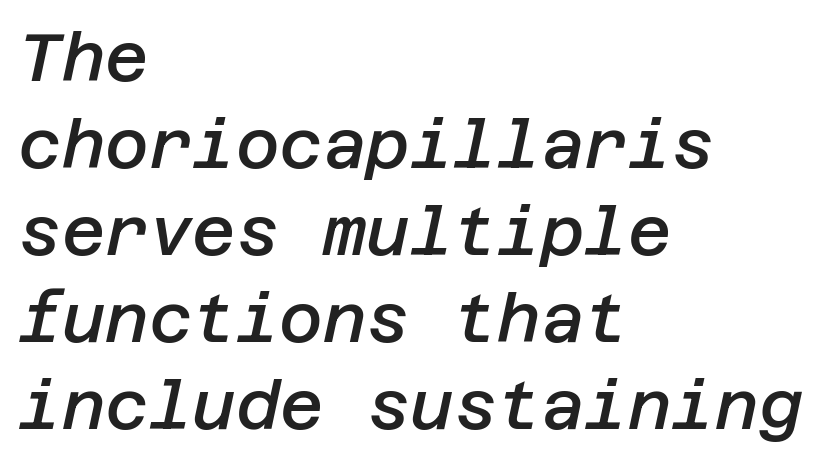
{"italic": "yes", "lean": "right", "slant_degrees": 12, "bold": "semi", "weight": "semibold", "width": "normal", "stroke_contrast": "low", "x_height": "large", "underline": "no", "align": "left", "line_spacing": "normal", "line_spacing_ratio": 1.3, "letter_spacing": "normal", "letter_spacing_em": 0.0, "glyph_px": 67}
